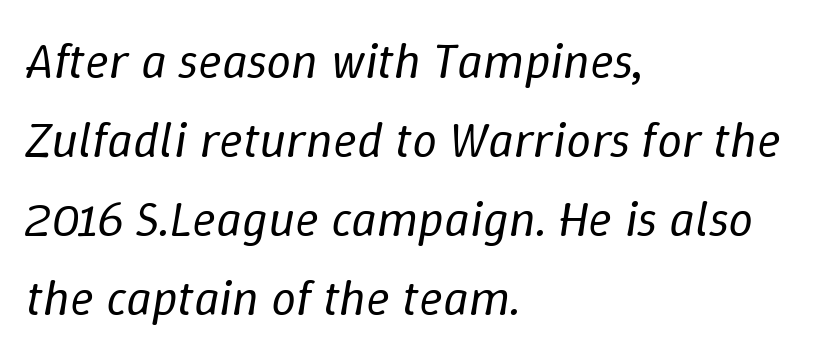
{"italic": "yes", "lean": "right", "slant_degrees": 9, "bold": "no", "weight": "regular", "width": "normal", "stroke_contrast": "low", "x_height": "medium", "monospaced": "no", "underline": "no", "align": "left", "line_spacing": "normal", "line_spacing_ratio": 1.58, "letter_spacing": "normal", "letter_spacing_em": 0.0, "glyph_px": 50}
